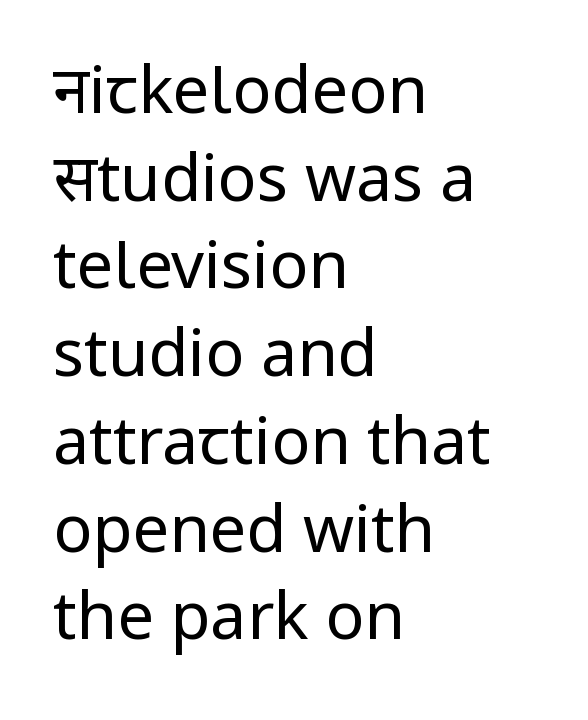
{"serif": "no", "italic": "no", "bold": "no", "weight": "regular", "width": "normal", "stroke_contrast": "low", "x_height": "medium", "monospaced": "no", "underline": "no", "align": "left", "line_spacing": "normal", "line_spacing_ratio": 1.35, "letter_spacing": "normal", "letter_spacing_em": 0.0, "glyph_px": 65}
